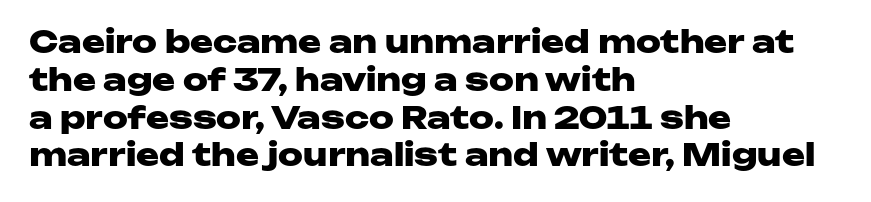
The image shows 31 px heavy, wide sans-serif type, upright; set left-aligned, line spacing 1.22x, normal letter spacing, not underlined; low stroke contrast and a medium x-height.
